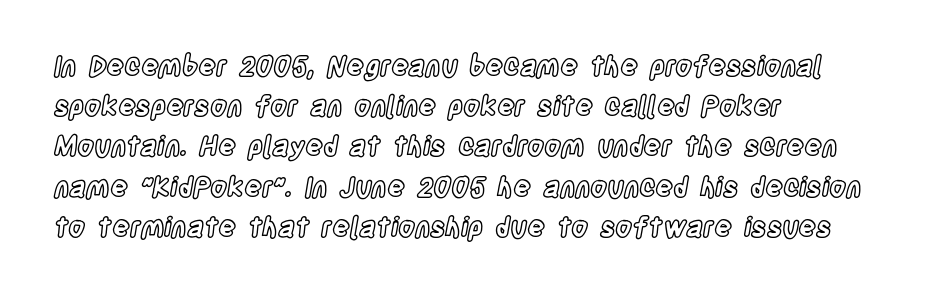
Q: Is the text italic (slanted)? A: Yes.
Q: Is the text underlined? A: No.
Q: How is the paragraph aligned? A: Left-aligned.
Q: Is the spacing between letters normal or unusually wide? A: Normal.
Q: Is the spacing between lines tight, normal or loose? A: Normal.
